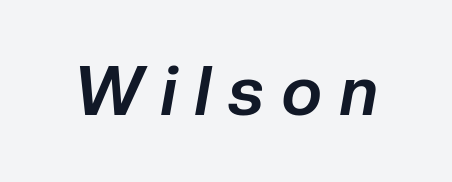
{"italic": "yes", "lean": "right", "slant_degrees": 10, "bold": "yes", "weight": "bold", "width": "normal", "stroke_contrast": "low", "x_height": "medium", "monospaced": "no", "underline": "no", "letter_spacing": "wide", "letter_spacing_em": 0.27, "glyph_px": 68}
